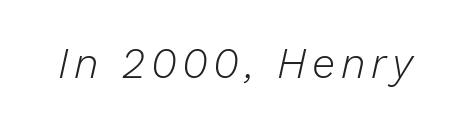
Q: Is the text bold? A: No.
Q: Is the text italic (slanted)? A: Yes, it leans right by about 13 degrees.
Q: Is the text underlined? A: No.
Q: Width (condensed, normal, or wide)? A: Normal.
Q: Stroke contrast? A: Low.
Q: x-height? A: Medium.
Q: Monospaced? A: No.
